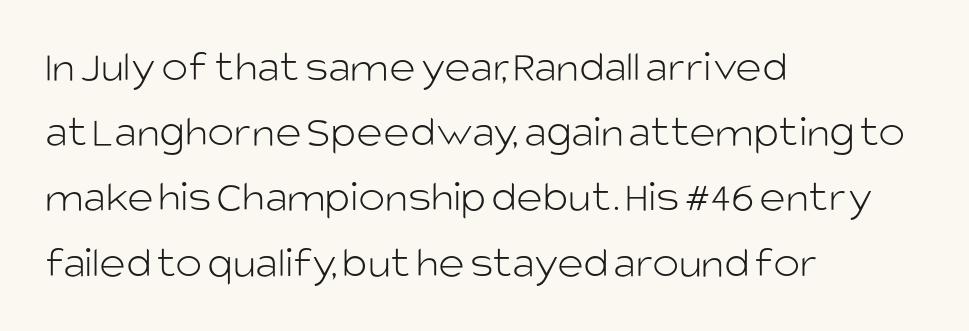
Think standard paragraph weight, or any step lighter than that. Italic? Not at all — the glyphs are vertical. Classification — sans serif. Vertically, the passage feels balanced, rows spaced as you'd expect. The gaps between neighbouring characters are ordinary and unremarkable.
